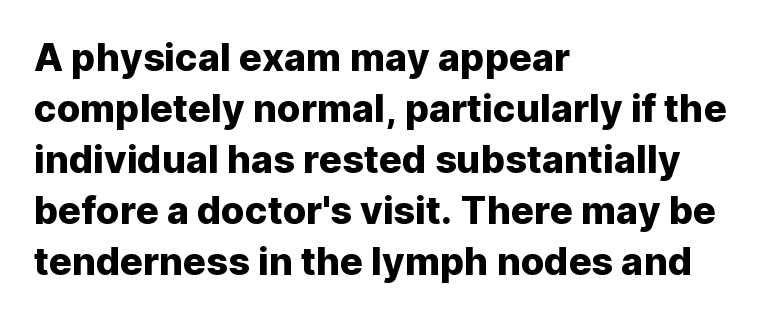
What's the leading like? Ordinary, nothing unusual. Varying glyph widths throughout — classic text-font behaviour. Short note: letters normally spaced. Compared with a centered layout, this one pins lines to the left instead. The specimen reads as upright at a glance. Any mark beneath the type? The region is blank.
